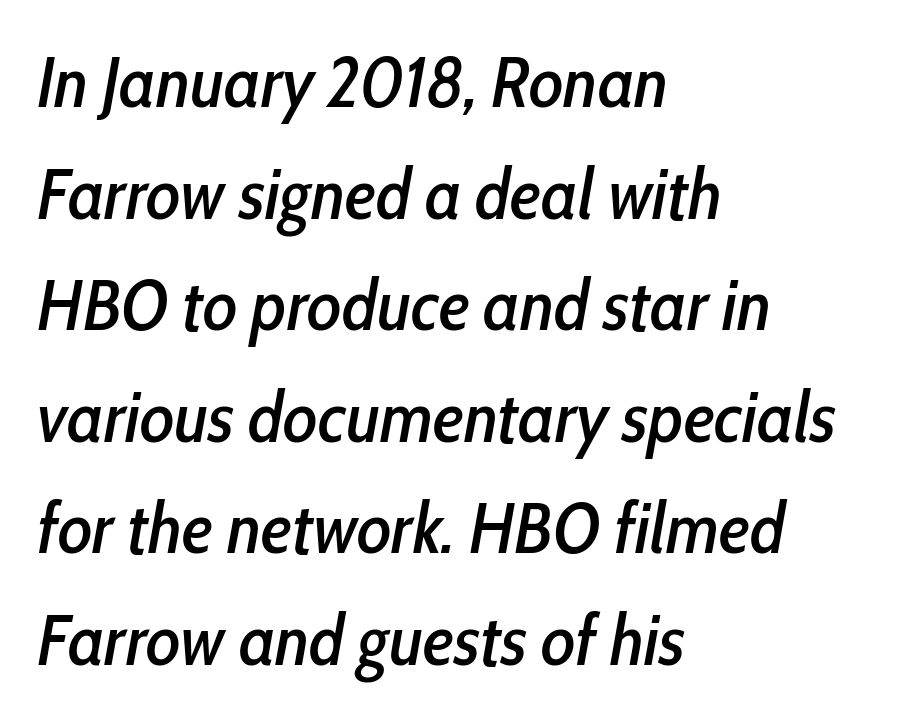
Q: Is the text italic (slanted)? A: Yes, it leans right by about 10 degrees.
Q: Is the text underlined? A: No.
Q: How is the paragraph aligned? A: Left-aligned.
Q: Is the spacing between letters normal or unusually wide? A: Normal.
Q: Is the spacing between lines tight, normal or loose? A: Normal.
Q: Width (condensed, normal, or wide)? A: Condensed.
Q: Stroke contrast? A: Low.
Q: x-height? A: Medium.
Q: Monospaced? A: No.
